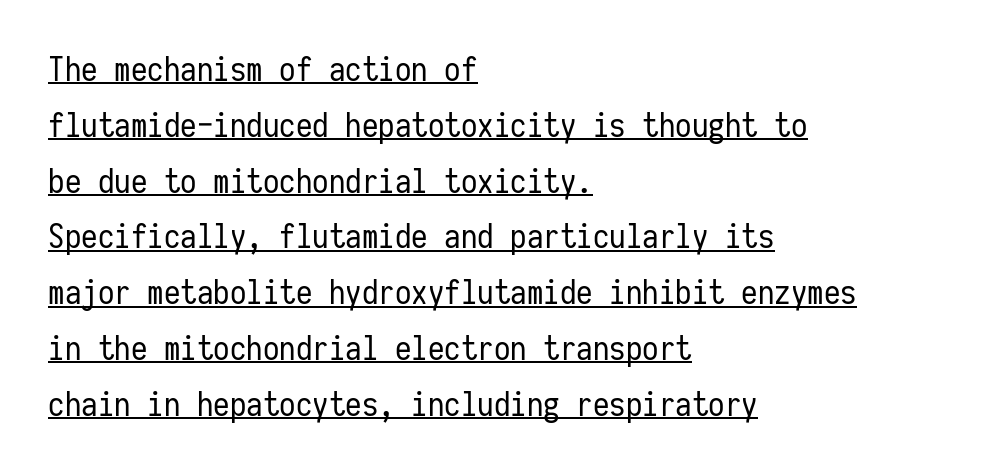
Descenders here cross a horizontal rule under the line. The typeface chosen for these lines omits serifs. Baseline-to-baseline distance is the conventional proportion of letter height. The compositor pushed each line to the left boundary. This sample has the even, mechanical cadence of fixed-width lettering. Stems and bowls with no extra thickness — not bold.
